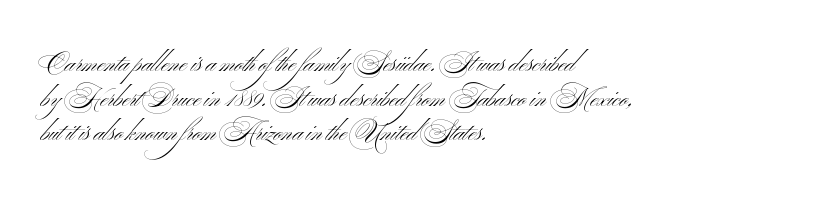
The typesetter chose a ragged-right arrangement here. What's the leading like? Ordinary, nothing unusual. Nothing unusual about the tracking: characters are spaced as the font intends. Is the stroke heavy? The answer is a plain regular-or-lighter.
